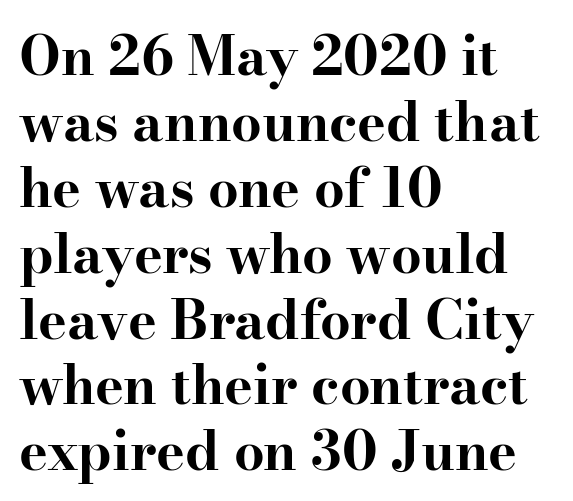
This sample has the flowing, uneven cadence of proportional lettering. The rendering shows small feet on the letterforms — a serif design. Caption: multi-line text, flush left, ragged right. Unlike italic type, these characters show no tilt at all. How are the letters spaced? Ordinarily, with no added tracking. Is the type bold? Yes — the strokes are clearly thick and heavy.
